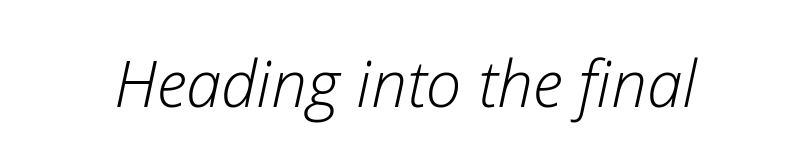
{"italic": "yes", "lean": "right", "slant_degrees": 12, "bold": "no", "weight": "light", "width": "normal", "stroke_contrast": "low", "x_height": "medium", "monospaced": "no", "underline": "no", "letter_spacing": "normal", "letter_spacing_em": 0.0, "glyph_px": 64}
